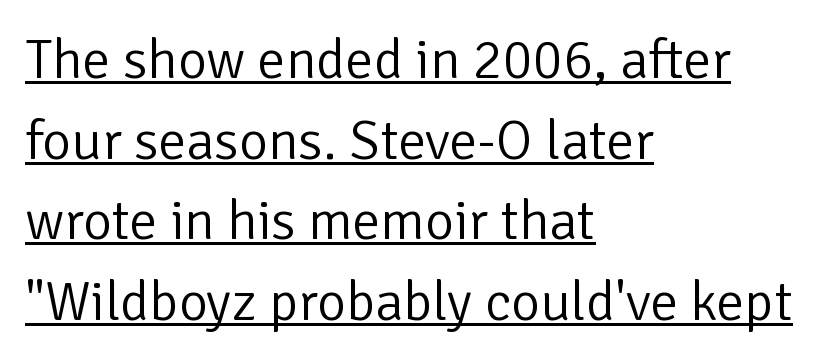
Q: Is the text bold? A: No.
Q: Is the text italic (slanted)? A: No, it is upright.
Q: Is the typeface a serif or a sans-serif typeface? A: Sans-serif.
Q: Is the text underlined? A: Yes.
Q: How is the paragraph aligned? A: Left-aligned.
Q: Is the spacing between letters normal or unusually wide? A: Normal.
Q: Is the spacing between lines tight, normal or loose? A: Normal.
Q: Width (condensed, normal, or wide)? A: Normal.
Q: Stroke contrast? A: Low.
Q: x-height? A: Medium.
Q: Monospaced? A: No.
